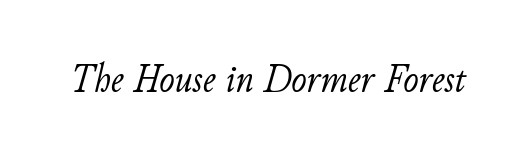
The image shows 41 px light type, italic (leaning right); set normal letter spacing, not underlined; low stroke contrast and a small x-height.
